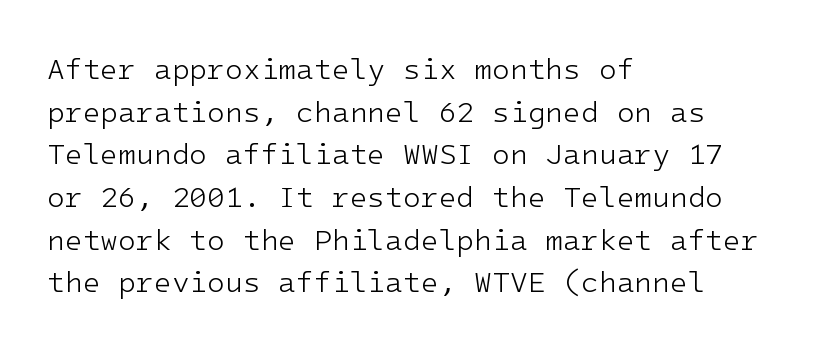
{"serif": "no", "italic": "no", "bold": "no", "weight": "light", "width": "normal", "stroke_contrast": "low", "x_height": "medium", "underline": "no", "align": "left", "line_spacing": "normal", "line_spacing_ratio": 1.47, "letter_spacing": "normal", "letter_spacing_em": 0.0, "glyph_px": 29}
